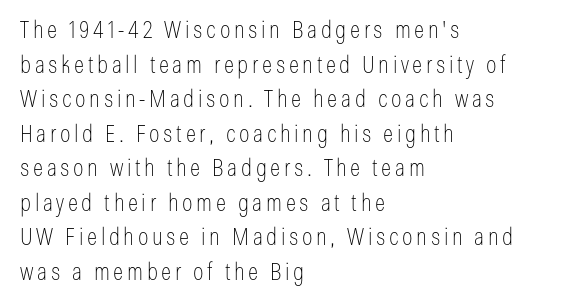
{"italic": "no", "bold": "no", "underline": "no", "align": "left", "line_spacing": "normal", "line_spacing_ratio": 1.44, "glyph_px": 24}
